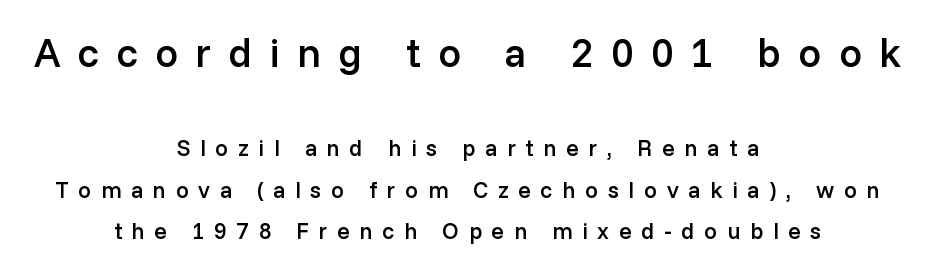
{"serif": "no", "italic": "no", "bold": "semi", "weight": "semibold", "width": "normal", "stroke_contrast": "low", "x_height": "medium", "monospaced": "no", "underline": "no", "align": "center", "line_spacing_ratio": 1.81, "letter_spacing": "wide", "letter_spacing_em": 0.42, "larger_block": "first", "size_ratio": 1.78, "glyph_px": 41}
